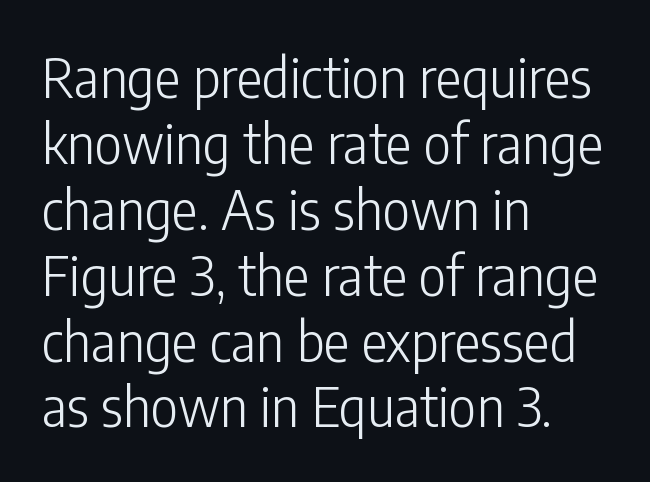
{"serif": "no", "italic": "no", "bold": "no", "weight": "light", "width": "condensed", "stroke_contrast": "low", "x_height": "medium", "monospaced": "no", "underline": "no", "align": "left", "line_spacing_ratio": 1.22, "letter_spacing": "normal", "letter_spacing_em": 0.0, "glyph_px": 54}
